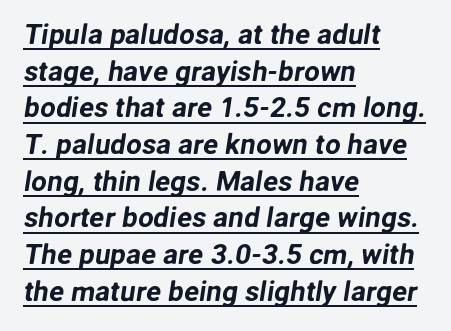
{"serif": "no", "width": "normal", "stroke_contrast": "low", "x_height": "medium", "monospaced": "no", "underline": "yes", "align": "left", "line_spacing": "normal", "line_spacing_ratio": 1.31, "letter_spacing": "normal", "letter_spacing_em": 0.0, "glyph_px": 28}
